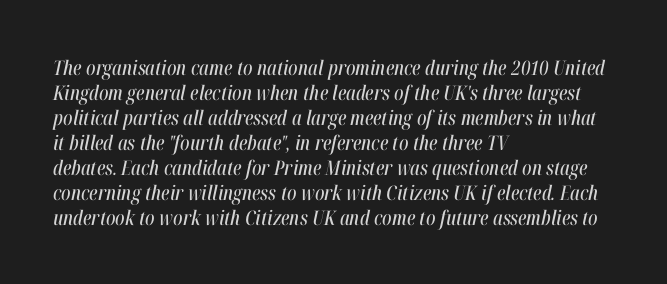
This sample keeps an unexceptional amount of space between lines. The paragraph shown leans on its left margin. The passage shown has conventional tracking throughout. The glyphs are unaccompanied by any horizontal stroke below them. Observe the lean: these are italic letterforms.
